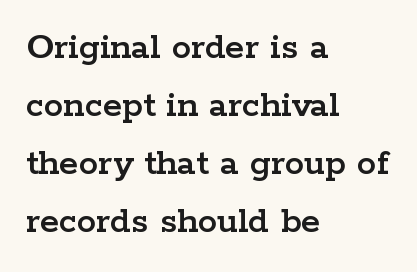
Q: Is the text italic (slanted)? A: No, it is upright.
Q: Is the typeface a serif or a sans-serif typeface? A: Serif.
Q: Is the text underlined? A: No.
Q: How is the paragraph aligned? A: Left-aligned.
Q: Is the spacing between letters normal or unusually wide? A: Normal.
Q: Is the spacing between lines tight, normal or loose? A: Normal.
Q: Width (condensed, normal, or wide)? A: Wide.
Q: Stroke contrast? A: Low.
Q: x-height? A: Medium.
Q: Monospaced? A: No.
